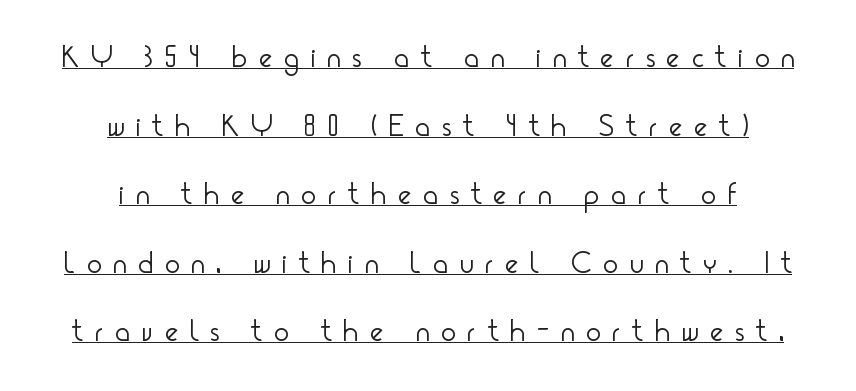
The image shows 31 px light, condensed sans-serif type, upright; set centered, loose line spacing (2.21x), unusually wide letter spacing (+0.39 em), underlined; low stroke contrast and a small x-height.
